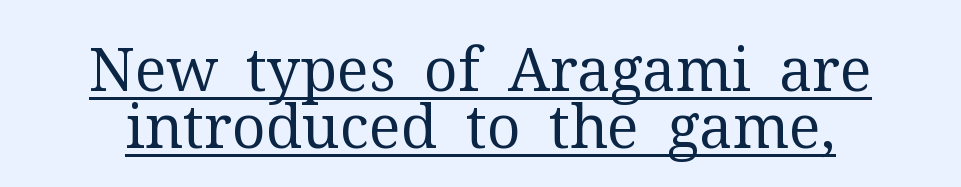
These lines are rendered in a variable-pitch font. Does the lettering tilt? It doesn't — this is upright. Underlining? Definitely there. Compared with typical body copy, the letter spacing here is the same. Reading down the column, the eye jumps only a short way to each next line. The passage shown is not bold in any degree.
